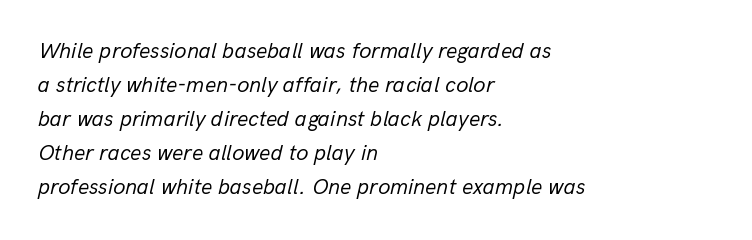
The image shows 22 px text type, italic (leaning right); set left-aligned, normal line spacing (1.55x), normal letter spacing, not underlined.
